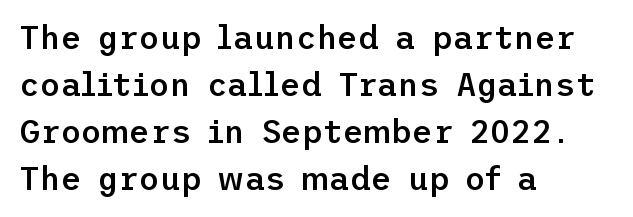
{"serif": "no", "italic": "no", "bold": "semi", "weight": "semibold", "width": "normal", "stroke_contrast": "low", "x_height": "medium", "underline": "no", "align": "left", "line_spacing": "normal", "line_spacing_ratio": 1.47, "letter_spacing": "normal", "letter_spacing_em": 0.0, "glyph_px": 32}
